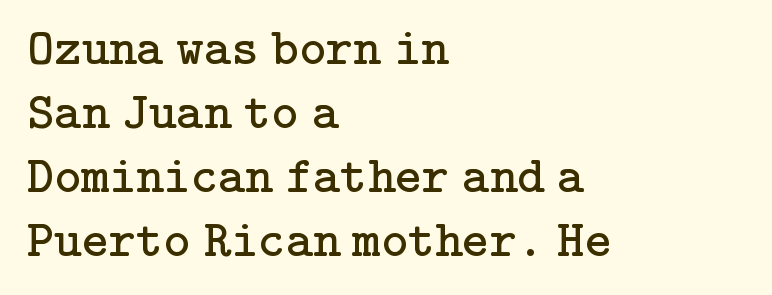
The image shows 52 px regular-weight serif type, upright; set left-aligned, line spacing 1.23x, normal letter spacing, not underlined; low stroke contrast and a medium x-height.
